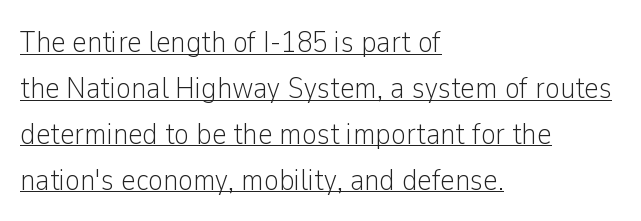
Posture: upright roman. Has an underline been added? It has. These lines sit exactly where default settings would place them. This reads as an unemphasized weight, regular at the heaviest.
